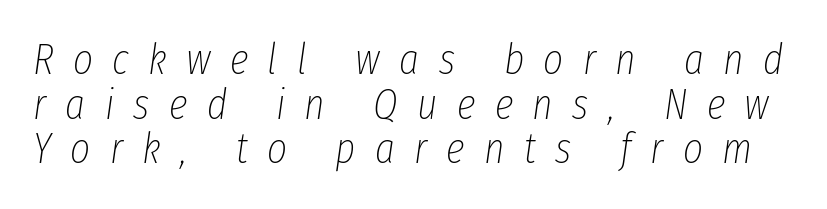
Q: Is the text bold? A: No.
Q: Is the text italic (slanted)? A: Yes, it leans right by about 8 degrees.
Q: Is the text underlined? A: No.
Q: Is the spacing between letters normal or unusually wide? A: Unusually wide.
Q: Is the spacing between lines tight, normal or loose? A: Tight.
Q: Width (condensed, normal, or wide)? A: Condensed.
Q: Stroke contrast? A: Low.
Q: x-height? A: Medium.
Q: Monospaced? A: No.
